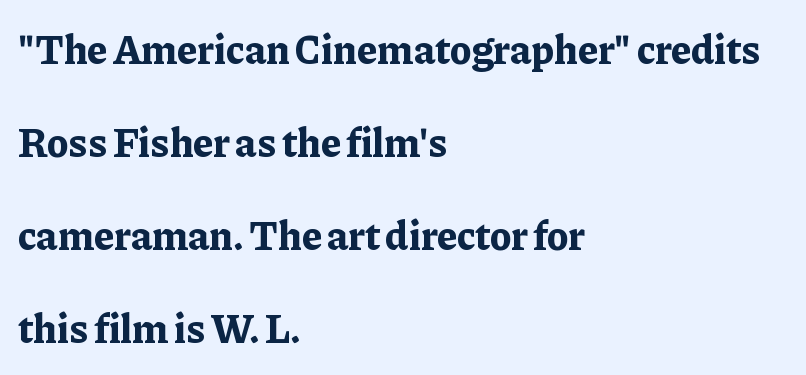
The image shows 41 px bold serif type, upright; set left-aligned, loose line spacing (2.27x), normal letter spacing, not underlined; low stroke contrast and a medium x-height.
